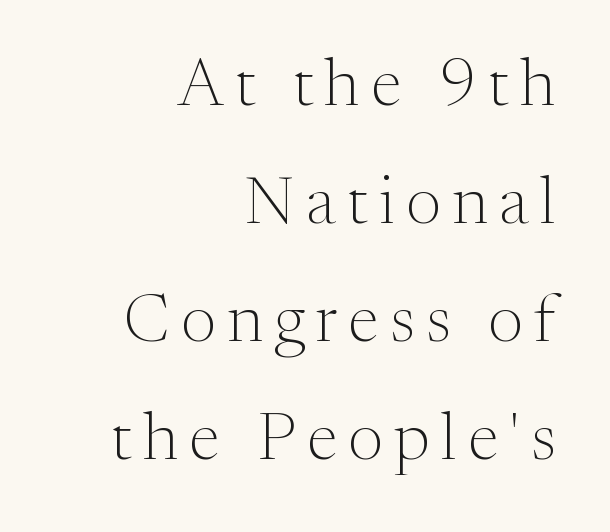
{"serif": "yes", "italic": "no", "bold": "no", "weight": "light", "width": "normal", "stroke_contrast": "medium", "x_height": "medium", "monospaced": "no", "underline": "no", "align": "right", "line_spacing_ratio": 1.76, "glyph_px": 67}
